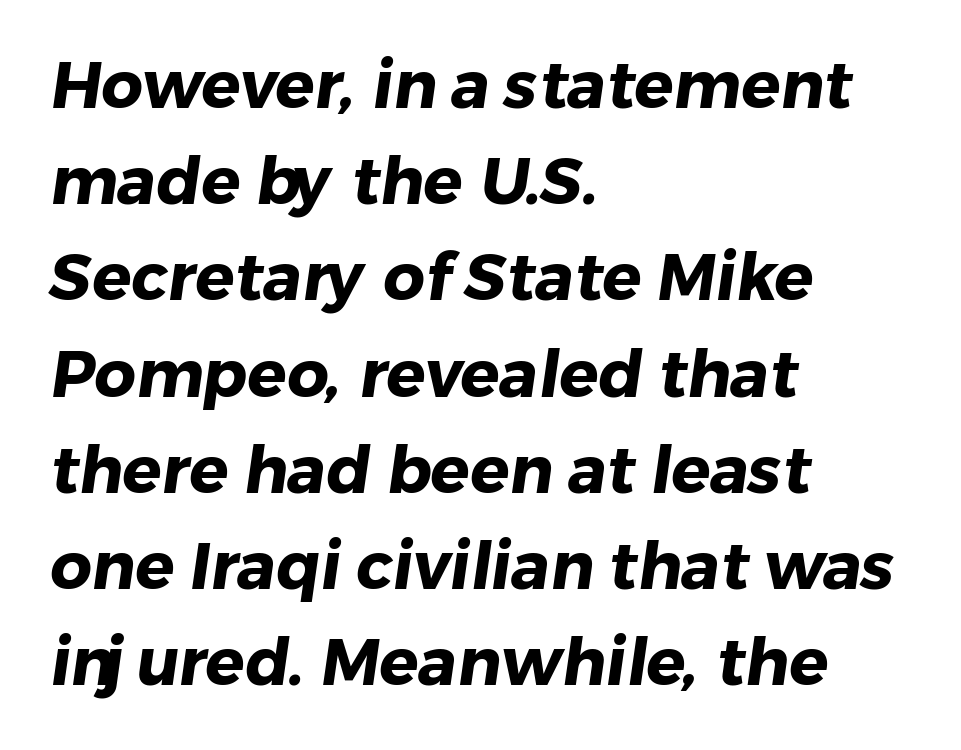
{"serif": "no", "bold": "yes", "weight": "heavy", "width": "normal", "stroke_contrast": "low", "x_height": "medium", "monospaced": "no", "underline": "no", "align": "left", "line_spacing": "normal", "line_spacing_ratio": 1.48, "letter_spacing": "normal", "letter_spacing_em": 0.0, "glyph_px": 65}
